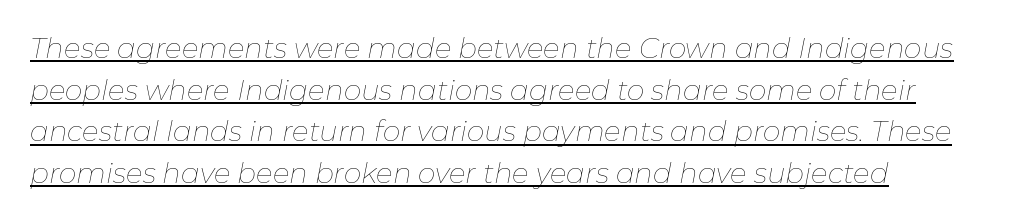
Q: Is the text bold? A: No.
Q: Is the text italic (slanted)? A: Yes, it leans right by about 11 degrees.
Q: Is the text underlined? A: Yes.
Q: How is the paragraph aligned? A: Left-aligned.
Q: Is the spacing between letters normal or unusually wide? A: Normal.
Q: Is the spacing between lines tight, normal or loose? A: Normal.
Q: Width (condensed, normal, or wide)? A: Normal.
Q: Stroke contrast? A: Low.
Q: x-height? A: Medium.
Q: Monospaced? A: No.
